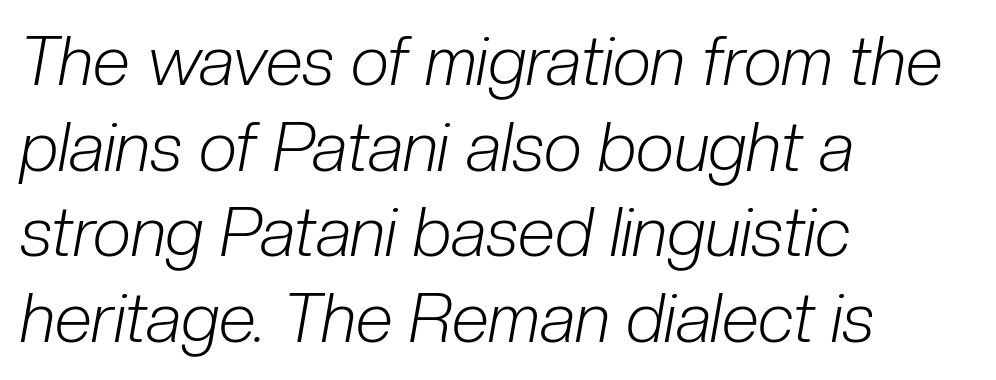
Q: Is the text bold? A: No.
Q: Is the text italic (slanted)? A: Yes, it leans right by about 10 degrees.
Q: Is the text underlined? A: No.
Q: How is the paragraph aligned? A: Left-aligned.
Q: Is the spacing between letters normal or unusually wide? A: Normal.
Q: Is the spacing between lines tight, normal or loose? A: Normal.
Q: Width (condensed, normal, or wide)? A: Condensed.
Q: Stroke contrast? A: Low.
Q: x-height? A: Medium.
Q: Monospaced? A: No.
